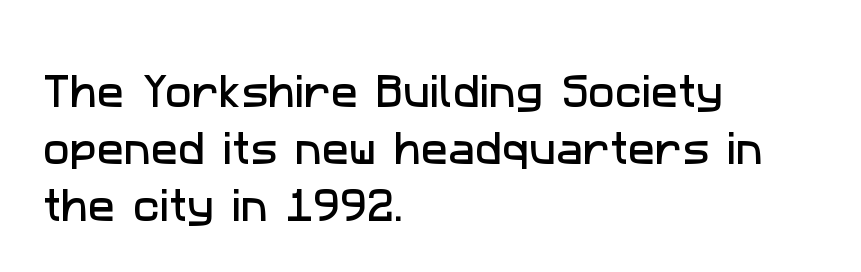
Q: Is the typeface a serif or a sans-serif typeface? A: Sans-serif.
Q: Is the text underlined? A: No.
Q: How is the paragraph aligned? A: Left-aligned.
Q: Is the spacing between letters normal or unusually wide? A: Normal.
Q: Is the spacing between lines tight, normal or loose? A: Normal.
Q: Width (condensed, normal, or wide)? A: Normal.
Q: Stroke contrast? A: Low.
Q: x-height? A: Medium.
Q: Monospaced? A: No.
